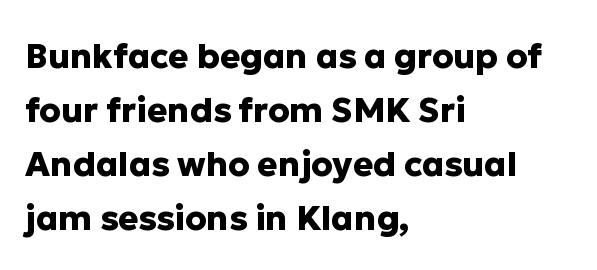
The image shows 34 px heavy sans-serif type, upright; set left-aligned, normal line spacing (1.59x), normal letter spacing, not underlined; low stroke contrast and a medium x-height.
